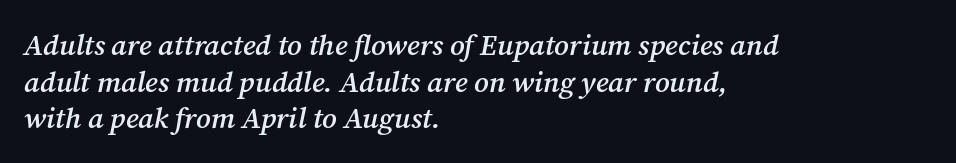
{"serif": "yes", "italic": "yes", "lean": "right", "slant_degrees": 12, "bold": "semi", "weight": "semibold", "width": "normal", "stroke_contrast": "medium", "x_height": "medium", "monospaced": "no", "underline": "no", "align": "left", "line_spacing": "normal", "line_spacing_ratio": 1.26, "letter_spacing": "normal", "letter_spacing_em": 0.0, "glyph_px": 29}
